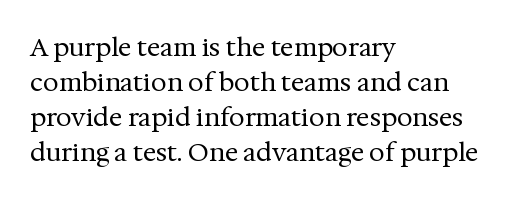
Nobody drew a line under any word here. The passage is arranged the way most books set body copy — flush left. Is the stroke heavy? The answer is a plain regular-or-lighter. Nobody touched the tracking dial on this one. A roman cut, with each character standing at attention. The space between consecutive lines is moderate.
